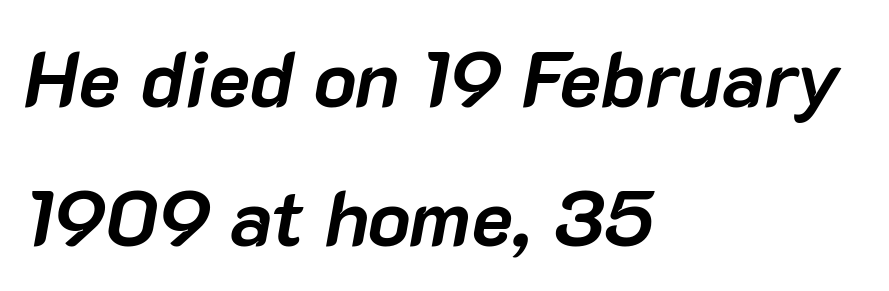
The image shows 79 px semibold type, italic (leaning right); set left-aligned, line spacing 1.76x, normal letter spacing, not underlined; low stroke contrast and a medium x-height.
